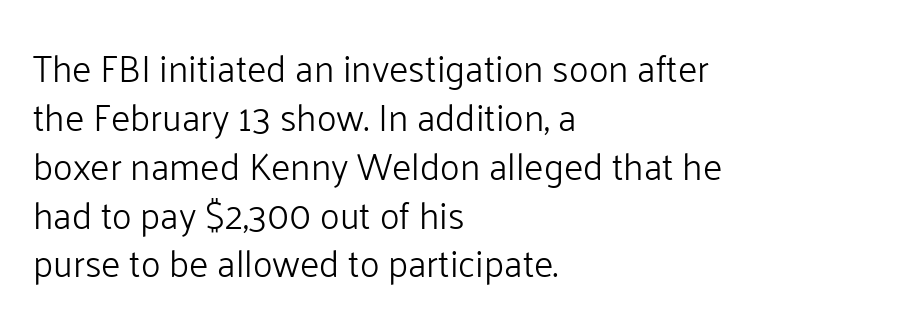
Each letter keeps its own natural width here, so spacing adapts to shape. Tracking here is standard; glyphs follow each other at the usual distance. Is the stroke heavy? The answer is a plain regular-or-lighter. Notice how the passage keeps a crisp vertical edge on the left only. How would I describe the line gaps? Plain and ordinary. Nope, no serifs anywhere on these letters.
